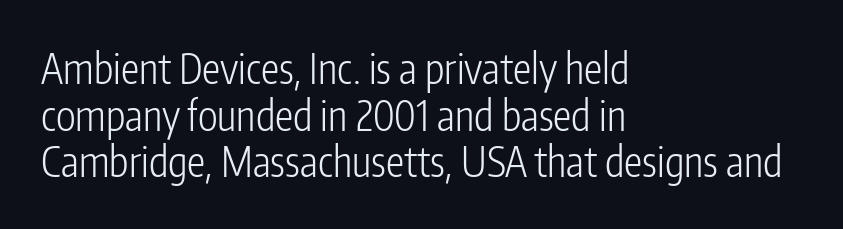
Closely set lines give the paragraph a compact silhouette. The rendering anchors every line to the left-hand side. The font is comparable to plain body text, perhaps lighter. Proportional: the letters do not fall into vertical columns.
